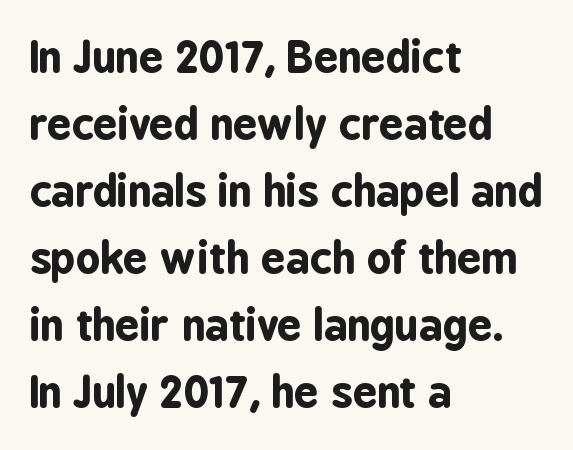
The image shows 43 px bold, condensed sans-serif type, upright; set left-aligned, normal line spacing (1.56x), normal letter spacing, not underlined; low stroke contrast and a medium x-height.
